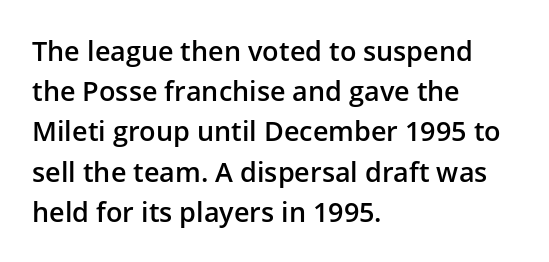
{"italic": "no", "bold": "semi", "underline": "no", "align": "left", "line_spacing": "normal", "line_spacing_ratio": 1.49, "letter_spacing": "normal", "letter_spacing_em": 0.0, "glyph_px": 27}
